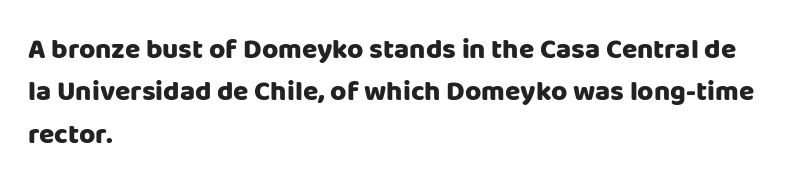
Q: Is the text bold? A: Yes.
Q: Is the text italic (slanted)? A: No, it is upright.
Q: Is the typeface a serif or a sans-serif typeface? A: Sans-serif.
Q: Is the text underlined? A: No.
Q: How is the paragraph aligned? A: Left-aligned.
Q: Is the spacing between letters normal or unusually wide? A: Normal.
Q: Is the spacing between lines tight, normal or loose? A: Normal.
Q: Width (condensed, normal, or wide)? A: Normal.
Q: Stroke contrast? A: Low.
Q: x-height? A: Large.
Q: Monospaced? A: No.
